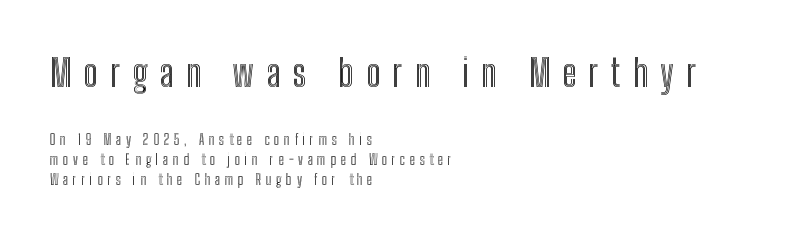
Inter-character spacing is expanded well beyond the font's built-in metrics. Horizontal alignment here is leftward, the default for most running prose. Has an underline been added? It has not. You get the large type first, then a drop to smaller type. Whoever set this chose a conventional vertical rhythm. Proportional: the letters do not fall into vertical columns.
